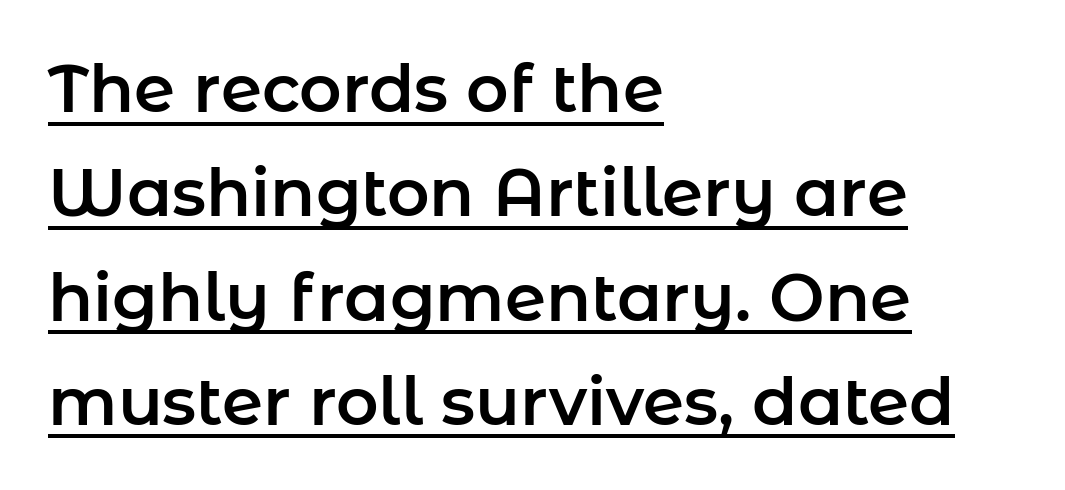
Q: Is the text italic (slanted)? A: No, it is upright.
Q: Is the typeface a serif or a sans-serif typeface? A: Sans-serif.
Q: Is the text underlined? A: Yes.
Q: How is the paragraph aligned? A: Left-aligned.
Q: Is the spacing between letters normal or unusually wide? A: Normal.
Q: Is the spacing between lines tight, normal or loose? A: Normal.
Q: Width (condensed, normal, or wide)? A: Normal.
Q: Stroke contrast? A: Low.
Q: x-height? A: Medium.
Q: Monospaced? A: No.
